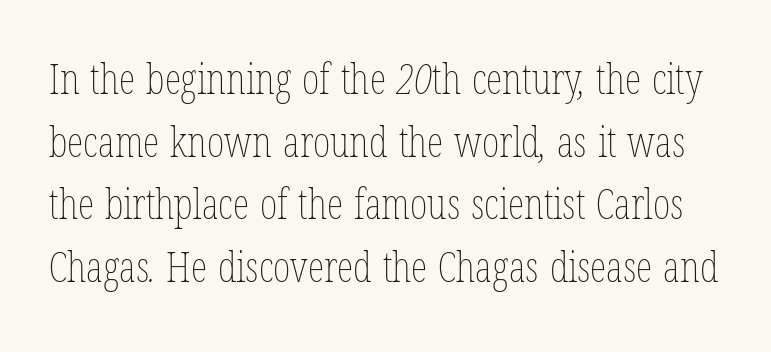
Baseline-to-baseline distance is the conventional proportion of letter height. Decoration check: the copy has no underline. Is the stroke heavy? The answer is a plain regular-or-lighter. Inter-character spacing is left at the font's built-in metrics. Spacing verdict: proportional, widths tailored to each character.
